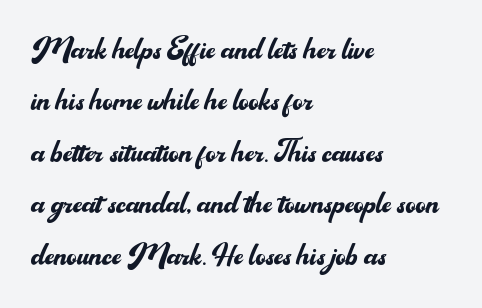
{"serif": "no", "bold": "no", "weight": "regular", "width": "normal", "stroke_contrast": "medium", "x_height": "small", "monospaced": "no", "underline": "no", "align": "left", "line_spacing": "normal", "line_spacing_ratio": 1.32, "letter_spacing": "normal", "letter_spacing_em": 0.0, "glyph_px": 39}
